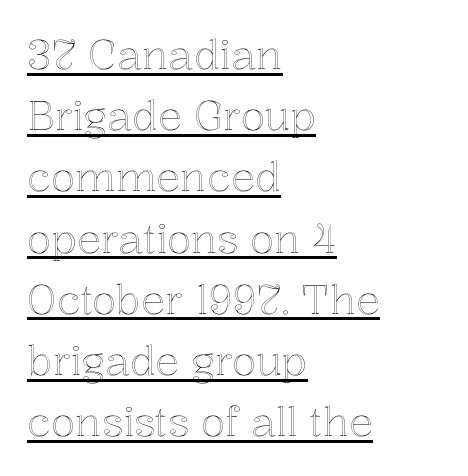
The image shows 40 px text type, upright; set left-aligned, normal line spacing (1.53x), normal letter spacing, underlined; a medium x-height.
